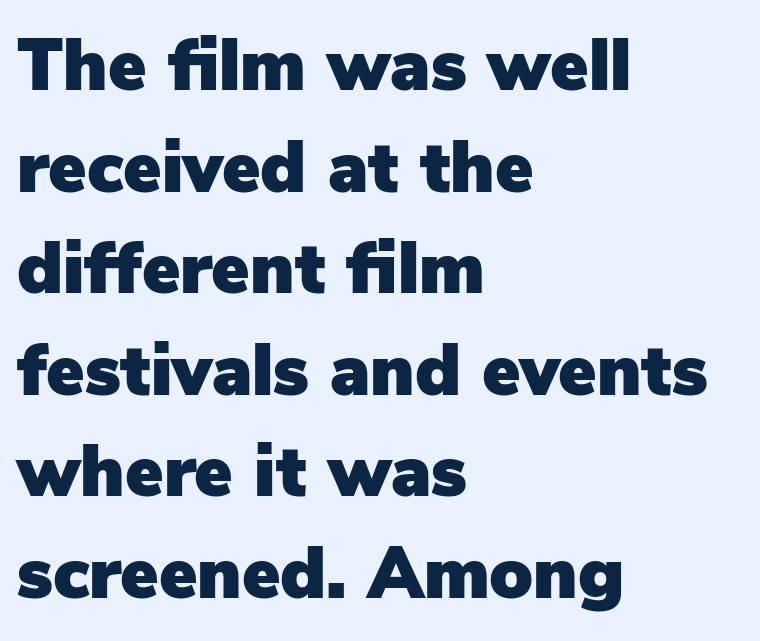
{"serif": "no", "italic": "no", "width": "normal", "stroke_contrast": "low", "x_height": "medium", "monospaced": "no", "underline": "no", "align": "left", "line_spacing": "normal", "line_spacing_ratio": 1.41, "letter_spacing": "normal", "letter_spacing_em": 0.0, "glyph_px": 72}
